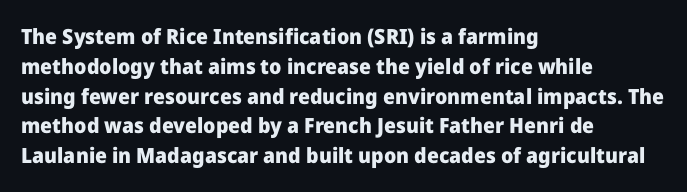
A bare baseline throughout the passage. Heavy-handed strokes throughout: this text is bold. Style check: upright. The setting favours the left margin, as ordinary paragraphs usually do. How are the letters spaced? Ordinarily, with no added tracking.
